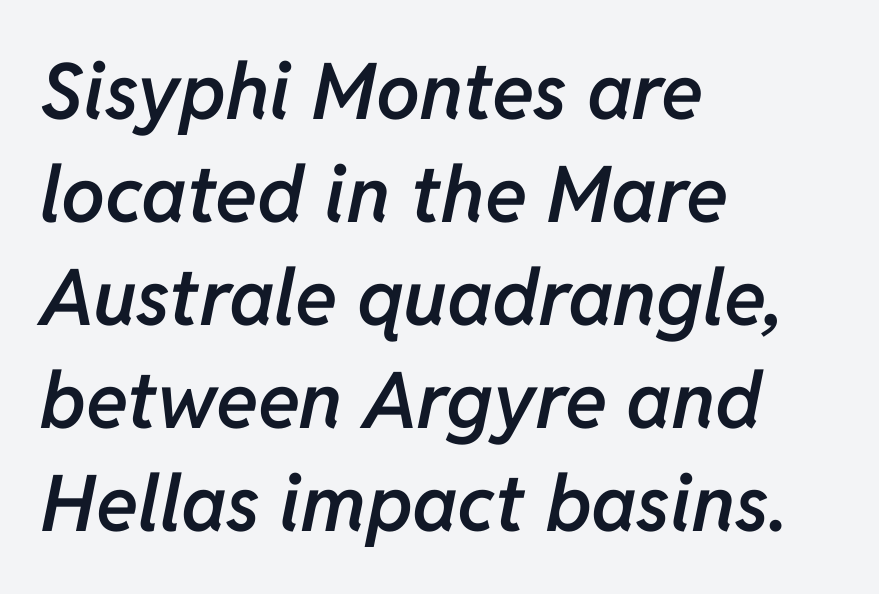
Q: Is the text bold? A: Semi-bold.
Q: Is the text italic (slanted)? A: Yes, it leans right by about 11 degrees.
Q: Is the text underlined? A: No.
Q: How is the paragraph aligned? A: Left-aligned.
Q: Is the spacing between letters normal or unusually wide? A: Normal.
Q: Is the spacing between lines tight, normal or loose? A: Normal.
Q: Width (condensed, normal, or wide)? A: Normal.
Q: Stroke contrast? A: Low.
Q: x-height? A: Medium.
Q: Monospaced? A: No.
